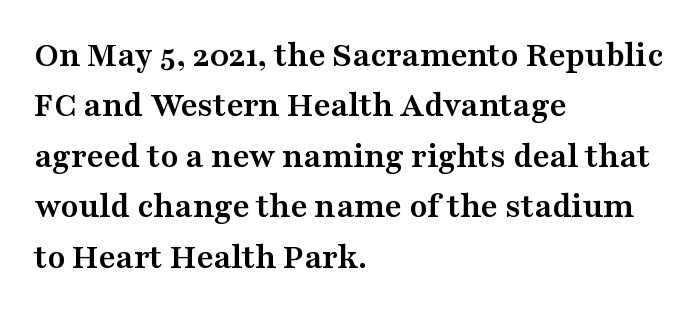
These words are printed bold, with thick strokes throughout. Do the letters lean? They stand straight. Each word holds together tightly as a unit, with standard inter-letter gaps. Descenders are the only things crossing below the line. The passage shown is typed in a proportional face where columns would drift. The passage is arranged the way most books set body copy — flush left.
